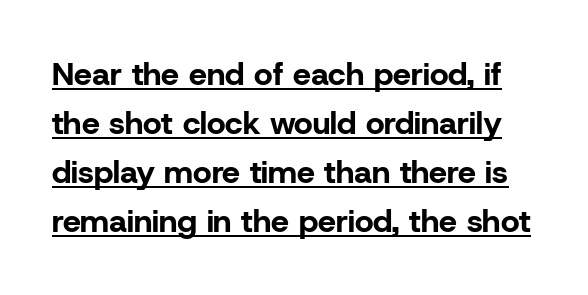
Q: Is the text bold? A: Yes.
Q: Is the text italic (slanted)? A: No, it is upright.
Q: Is the typeface a serif or a sans-serif typeface? A: Sans-serif.
Q: Is the text underlined? A: Yes.
Q: Is the spacing between letters normal or unusually wide? A: Normal.
Q: Is the spacing between lines tight, normal or loose? A: Normal.
Q: Width (condensed, normal, or wide)? A: Normal.
Q: Stroke contrast? A: Low.
Q: x-height? A: Medium.
Q: Monospaced? A: No.
